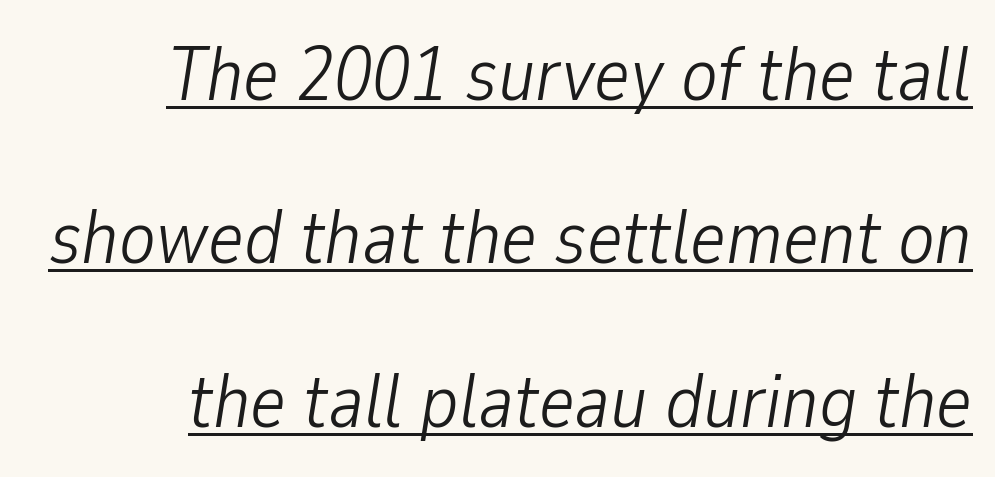
{"italic": "yes", "lean": "right", "slant_degrees": 9, "bold": "no", "weight": "light", "width": "condensed", "stroke_contrast": "low", "x_height": "medium", "monospaced": "no", "underline": "yes", "align": "right", "line_spacing": "loose", "line_spacing_ratio": 2.15, "letter_spacing": "normal", "letter_spacing_em": 0.0, "glyph_px": 76}
